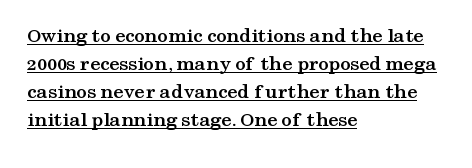
The image shows 21 px bold type, upright; set left-aligned, normal line spacing (1.34x), normal letter spacing, underlined.
